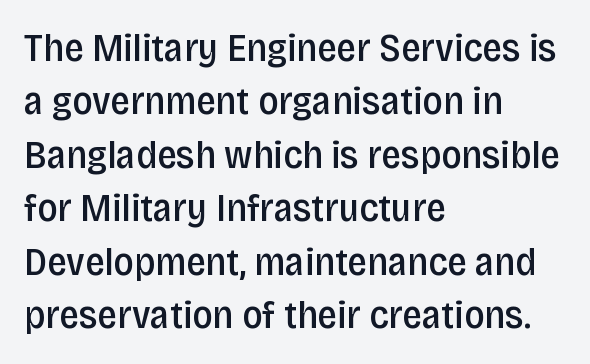
{"serif": "no", "italic": "no", "bold": "semi", "weight": "semibold", "width": "condensed", "stroke_contrast": "low", "x_height": "large", "monospaced": "no", "underline": "no", "align": "left", "line_spacing": "normal", "line_spacing_ratio": 1.37, "letter_spacing": "normal", "letter_spacing_em": 0.0, "glyph_px": 39}
